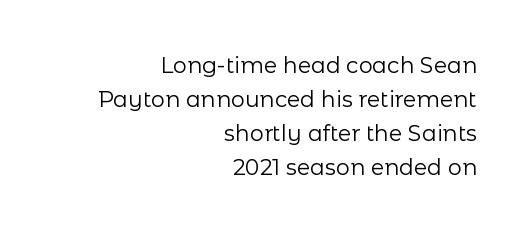
{"italic": "no", "bold": "no", "underline": "no", "align": "right", "line_spacing": "normal", "line_spacing_ratio": 1.55, "letter_spacing": "normal", "letter_spacing_em": 0.0, "glyph_px": 22}
